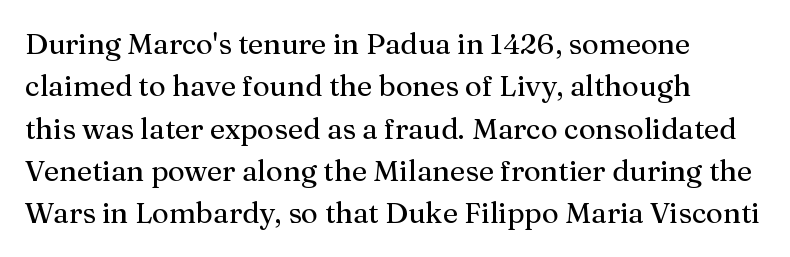
Q: Is the text italic (slanted)? A: No, it is upright.
Q: Is the typeface a serif or a sans-serif typeface? A: Serif.
Q: Is the text underlined? A: No.
Q: How is the paragraph aligned? A: Left-aligned.
Q: Is the spacing between letters normal or unusually wide? A: Normal.
Q: Is the spacing between lines tight, normal or loose? A: Normal.
Q: Width (condensed, normal, or wide)? A: Normal.
Q: Stroke contrast? A: Medium.
Q: x-height? A: Medium.
Q: Monospaced? A: No.
